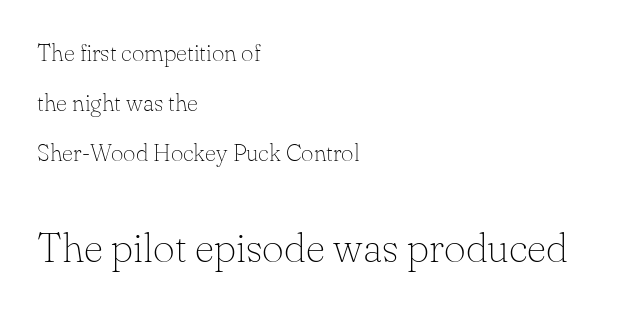
Q: Is the text bold? A: No.
Q: Is the text italic (slanted)? A: No, it is upright.
Q: Is the typeface a serif or a sans-serif typeface? A: Serif.
Q: Is the text underlined? A: No.
Q: How is the paragraph aligned? A: Left-aligned.
Q: Is the spacing between letters normal or unusually wide? A: Normal.
Q: Is the spacing between lines tight, normal or loose? A: Loose.
Q: Which block of text is set in a larger size, the first (top) or the second (bottom)? A: The second (bottom) one.
Q: Width (condensed, normal, or wide)? A: Normal.
Q: Stroke contrast? A: Low.
Q: x-height? A: Small.
Q: Monospaced? A: No.
